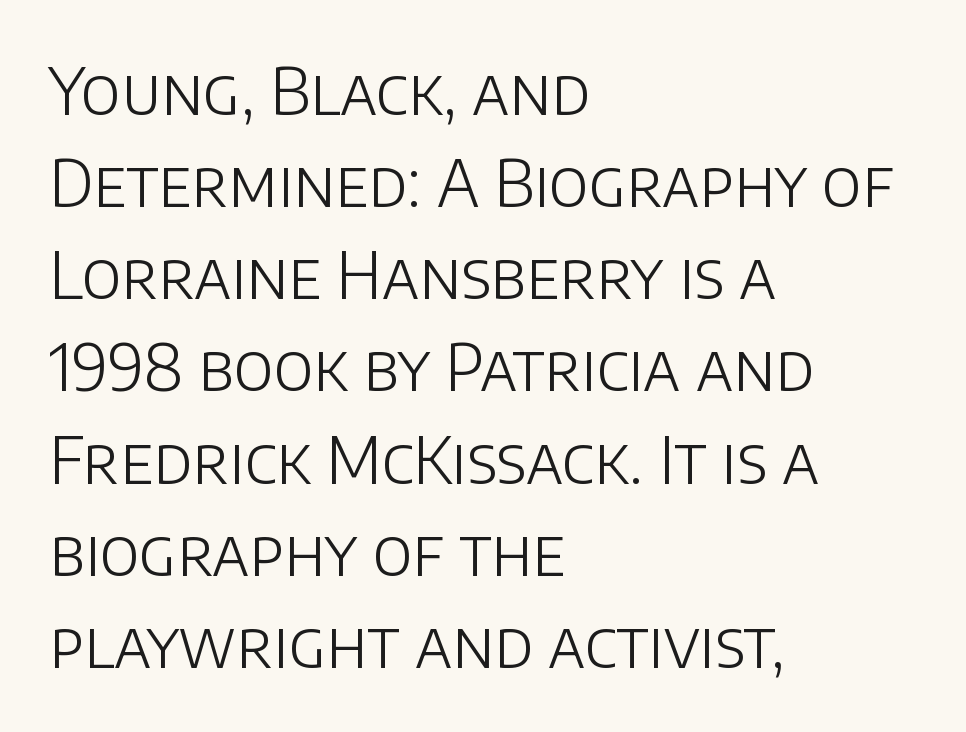
The block of text has a typical density, with ordinary space between rows. Counters stay open thanks to moderate or lighter strokes. The letters sit at their default tracking, neither squeezed nor spread. This is the regular roman posture of the typeface.
